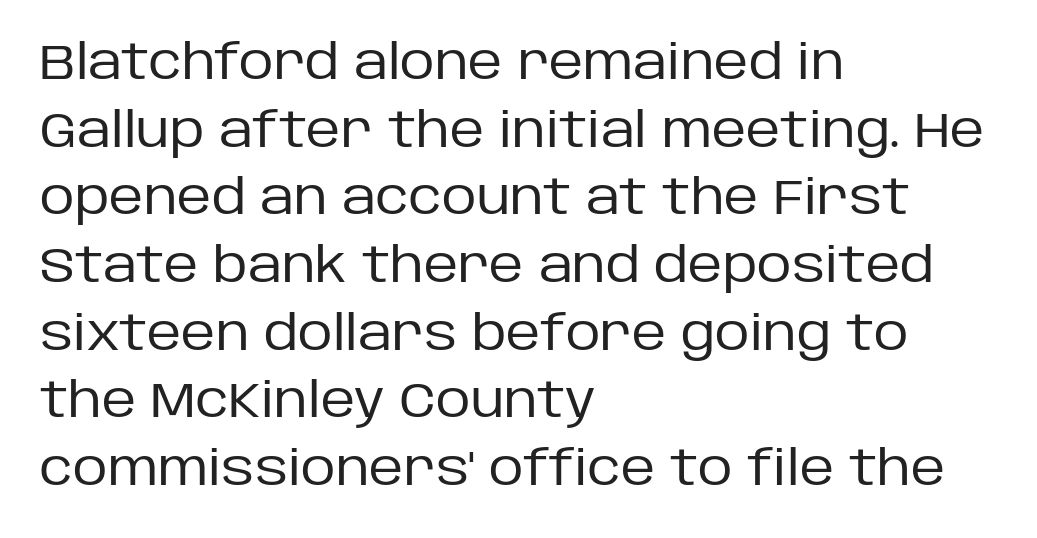
The image shows 48 px regular-weight sans-serif type, upright; set left-aligned, normal line spacing (1.41x), normal letter spacing, not underlined; low stroke contrast and a large x-height.
